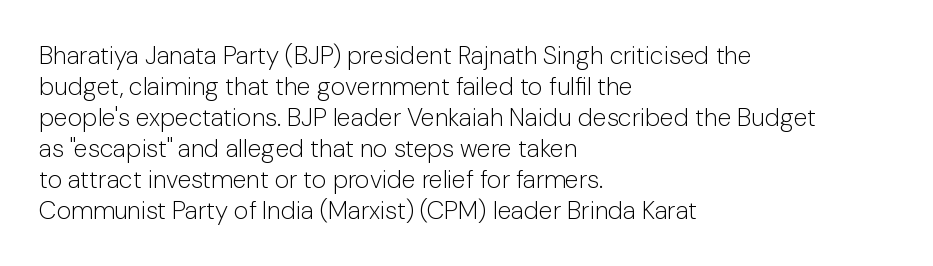
Q: Is the text bold? A: No.
Q: Is the text italic (slanted)? A: No, it is upright.
Q: Is the text underlined? A: No.
Q: How is the paragraph aligned? A: Left-aligned.
Q: Is the spacing between letters normal or unusually wide? A: Normal.
